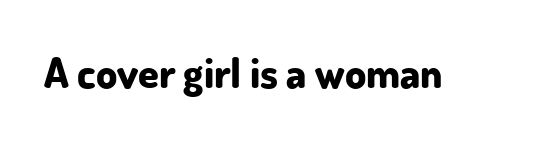
Varying glyph widths throughout — classic text-font behaviour. The typeface chosen for these lines omits serifs. On the weight axis this lands at bold, roughly 700. You could call the tracking neutral — neither tight nor loose. Descenders hang freely into open space.
